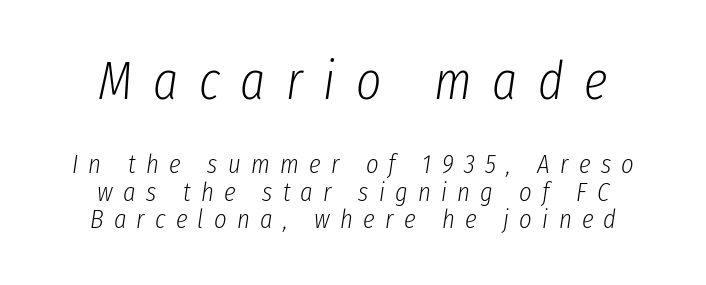
{"italic": "yes", "lean": "right", "slant_degrees": 8, "bold": "no", "weight": "light", "width": "condensed", "stroke_contrast": "low", "x_height": "medium", "monospaced": "no", "underline": "no", "align": "center", "line_spacing": "tight", "line_spacing_ratio": 1.03, "letter_spacing": "wide", "letter_spacing_em": 0.38, "larger_block": "first", "size_ratio": 2.0, "glyph_px": 54}
